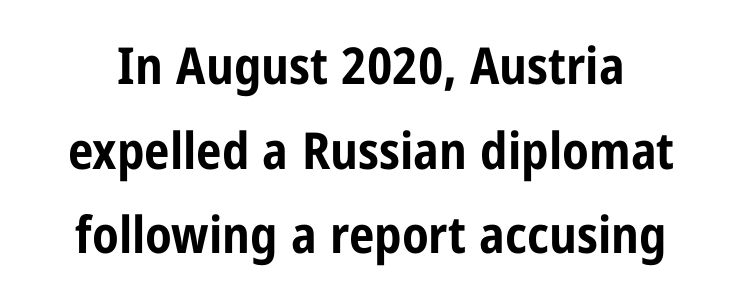
Ascenders rise straight up at ninety degrees. The letters advance in unequal steps, a hallmark of proportional type. Letters rest on an invisible, unmarked baseline. Stroke terminals: plain, sans-serif. The space between consecutive lines is moderate. Heft: maximum for text — a bold.
